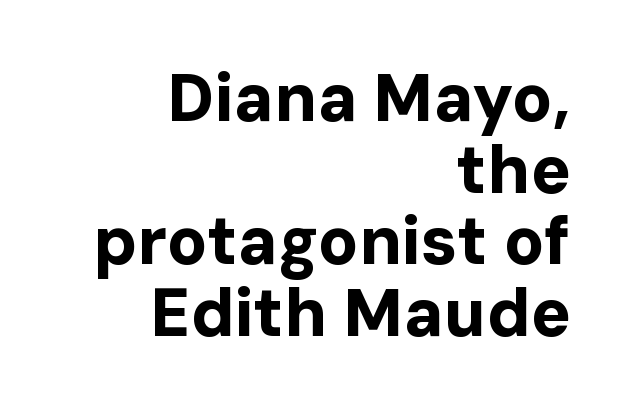
The image shows 67 px bold sans-serif type, upright; set right-aligned, tight line spacing (1.07x), normal letter spacing, not underlined; low stroke contrast and a medium x-height.
